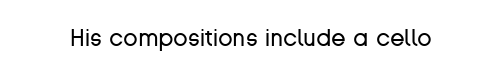
Only glyphs here, with clear space below each row. Notice how the stems are strictly vertical — no italics here. Between one letter and the next there's only the usual sliver of space. Is this a heavy cut? Hardly; it is regular or lighter.
